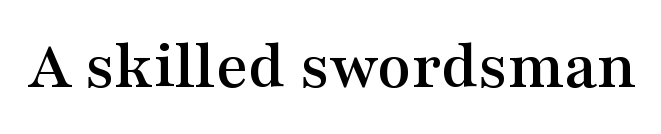
Q: Is the text italic (slanted)? A: No, it is upright.
Q: Is the typeface a serif or a sans-serif typeface? A: Serif.
Q: Is the text underlined? A: No.
Q: Is the spacing between letters normal or unusually wide? A: Normal.
Q: Width (condensed, normal, or wide)? A: Wide.
Q: Stroke contrast? A: Medium.
Q: x-height? A: Medium.
Q: Monospaced? A: No.
